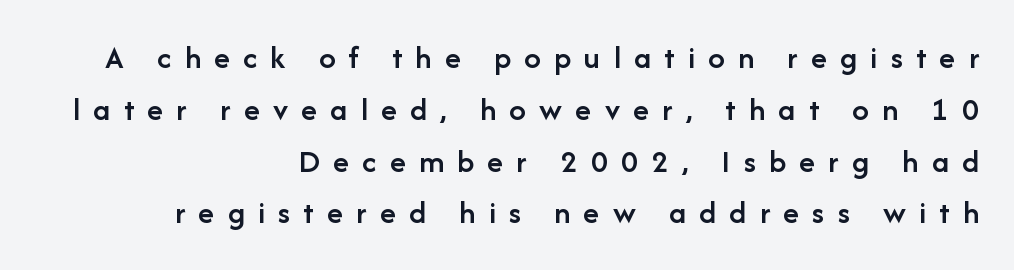
Q: Is the text bold? A: Semi-bold.
Q: Is the text italic (slanted)? A: No, it is upright.
Q: Is the typeface a serif or a sans-serif typeface? A: Sans-serif.
Q: Is the text underlined? A: No.
Q: How is the paragraph aligned? A: Right-aligned.
Q: Is the spacing between letters normal or unusually wide? A: Unusually wide.
Q: Is the spacing between lines tight, normal or loose? A: Normal.
Q: Width (condensed, normal, or wide)? A: Normal.
Q: Stroke contrast? A: Low.
Q: x-height? A: Medium.
Q: Monospaced? A: No.
